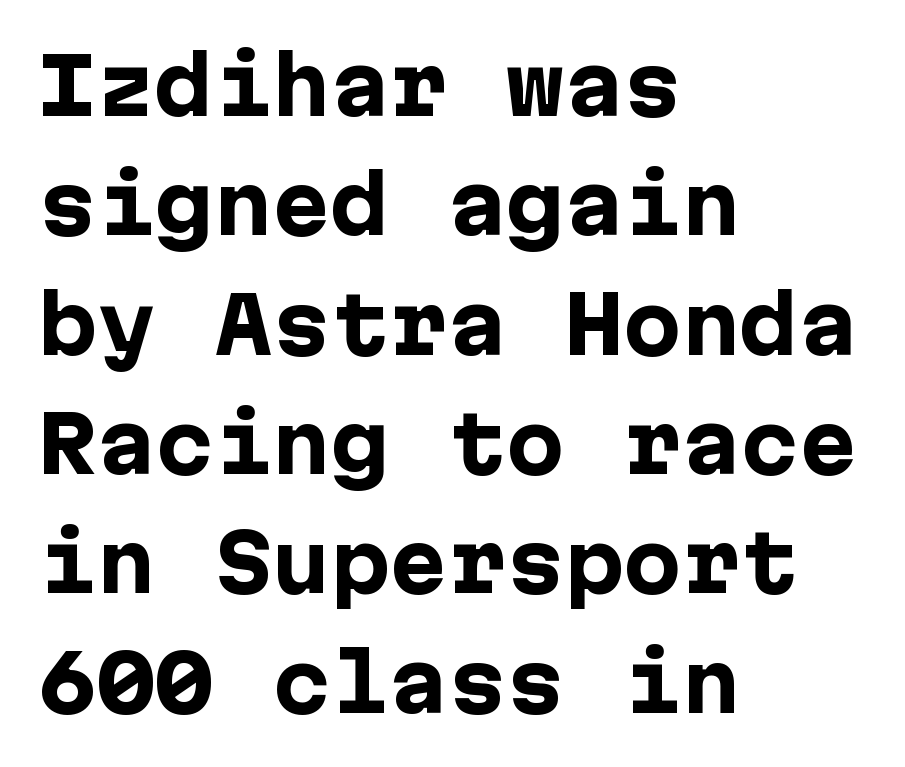
{"serif": "no", "italic": "no", "bold": "yes", "weight": "heavy", "width": "normal", "stroke_contrast": "low", "x_height": "medium", "underline": "no", "align": "left", "line_spacing": "normal", "line_spacing_ratio": 1.53, "letter_spacing": "normal", "letter_spacing_em": 0.0, "glyph_px": 78}
